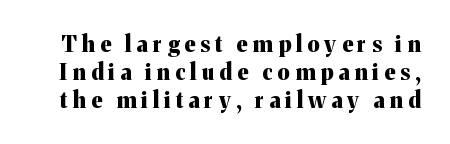
The image shows 22 px bold type, upright; set normal line spacing (1.27x), unusually wide letter spacing (+0.24 em), not underlined.
